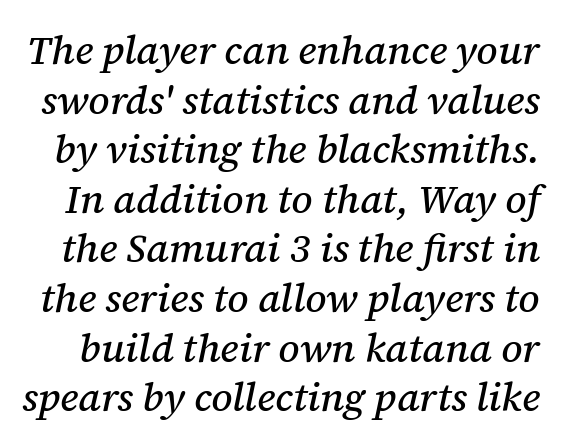
{"serif": "yes", "italic": "yes", "lean": "right", "slant_degrees": 12, "width": "normal", "stroke_contrast": "medium", "x_height": "medium", "monospaced": "no", "underline": "no", "line_spacing_ratio": 1.24, "letter_spacing": "normal", "letter_spacing_em": 0.0, "glyph_px": 40}
